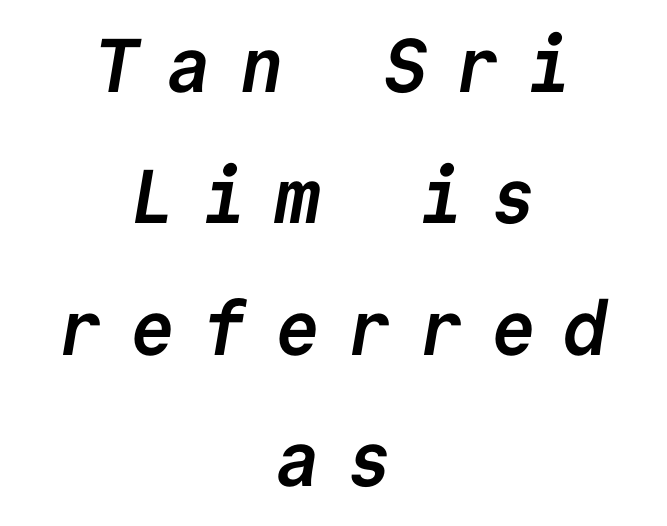
{"serif": "no", "bold": "yes", "weight": "semibold", "width": "normal", "stroke_contrast": "low", "x_height": "medium", "monospaced": "yes", "underline": "no", "align": "center", "line_spacing_ratio": 1.73, "letter_spacing": "wide", "letter_spacing_em": 0.35, "glyph_px": 76}
